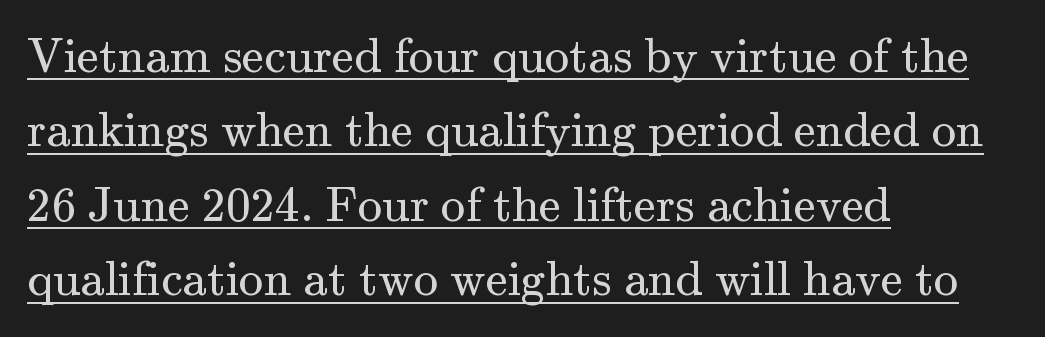
{"serif": "yes", "italic": "no", "bold": "no", "weight": "regular", "width": "normal", "stroke_contrast": "medium", "x_height": "small", "monospaced": "no", "underline": "yes", "align": "left", "line_spacing": "normal", "line_spacing_ratio": 1.52, "letter_spacing": "normal", "letter_spacing_em": 0.0, "glyph_px": 49}
